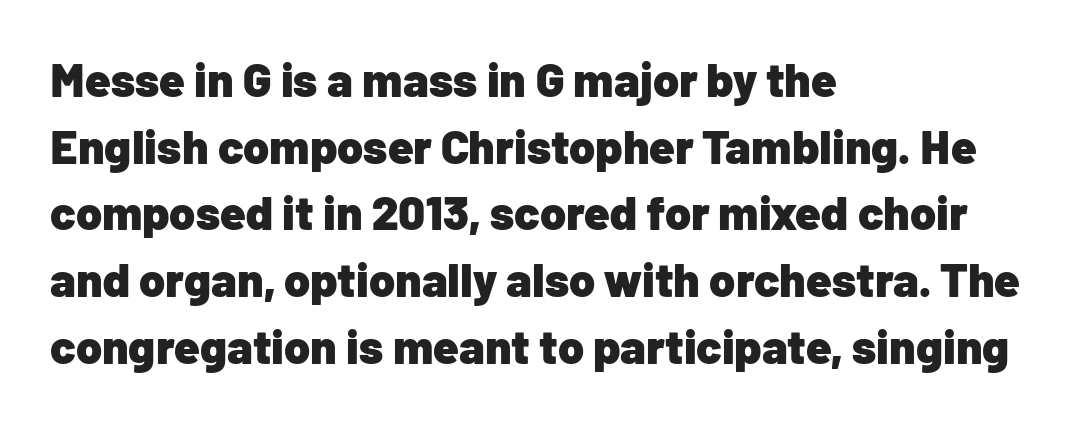
Q: Is the text bold? A: Yes.
Q: Is the text italic (slanted)? A: No, it is upright.
Q: Is the typeface a serif or a sans-serif typeface? A: Sans-serif.
Q: Is the text underlined? A: No.
Q: How is the paragraph aligned? A: Left-aligned.
Q: Is the spacing between letters normal or unusually wide? A: Normal.
Q: Is the spacing between lines tight, normal or loose? A: Normal.
Q: Width (condensed, normal, or wide)? A: Normal.
Q: Stroke contrast? A: Low.
Q: x-height? A: Medium.
Q: Monospaced? A: No.
